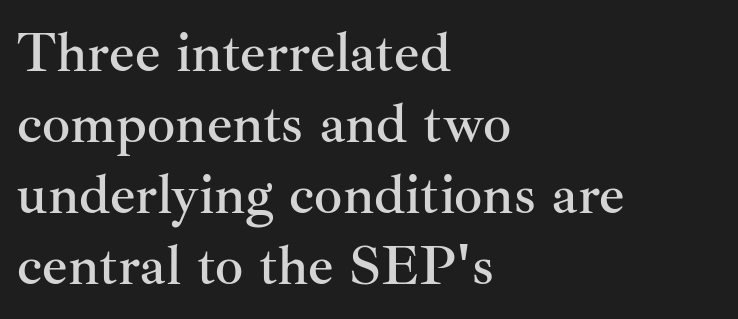
{"serif": "yes", "italic": "no", "width": "normal", "stroke_contrast": "medium", "x_height": "small", "monospaced": "no", "underline": "no", "align": "left", "line_spacing": "normal", "line_spacing_ratio": 1.27, "letter_spacing": "normal", "letter_spacing_em": 0.0, "glyph_px": 56}
